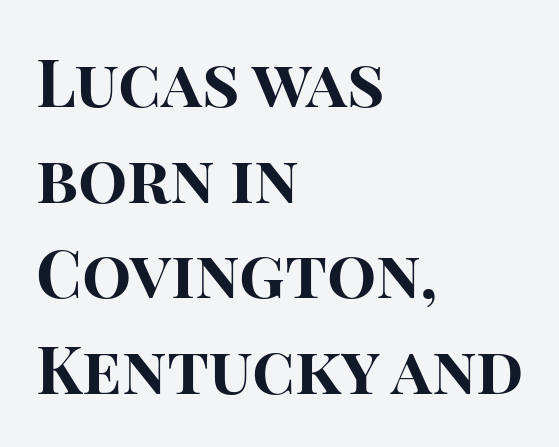
The image shows 65 px bold sans-serif type, upright; set left-aligned, normal line spacing (1.47x), normal letter spacing, not underlined; high stroke contrast and a large x-height.
